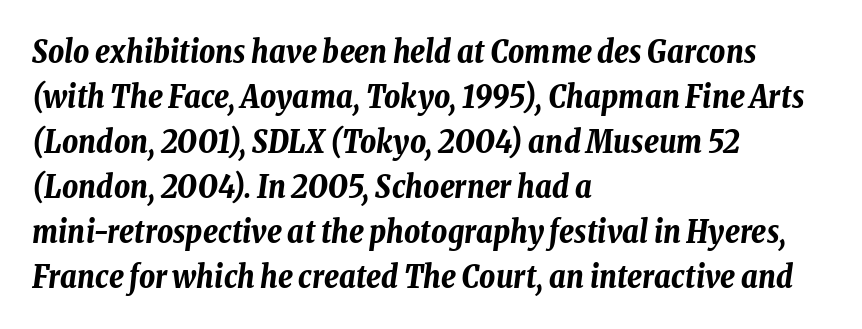
{"italic": "yes", "lean": "right", "slant_degrees": 8, "bold": "yes", "weight": "bold", "width": "condensed", "stroke_contrast": "low", "x_height": "medium", "monospaced": "no", "underline": "no", "align": "left", "line_spacing": "normal", "line_spacing_ratio": 1.45, "letter_spacing": "normal", "letter_spacing_em": 0.0, "glyph_px": 31}
